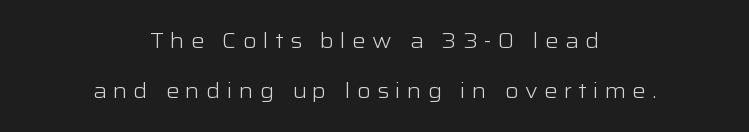
The image shows 21 px text type, upright; set centered, loose line spacing (2.38x), unusually wide letter spacing (+0.3 em), not underlined.
